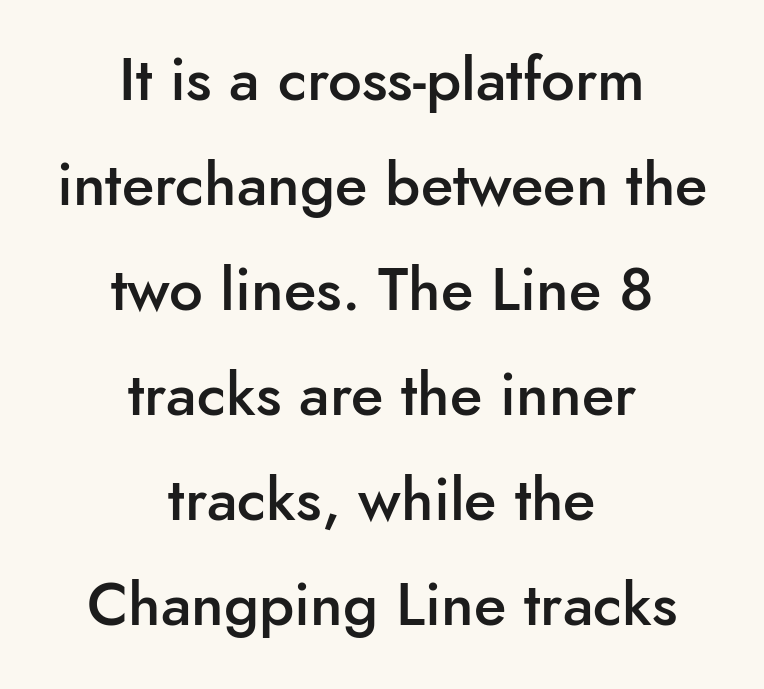
{"serif": "no", "italic": "no", "bold": "semi", "weight": "semibold", "width": "normal", "stroke_contrast": "low", "x_height": "small", "monospaced": "no", "underline": "no", "align": "center", "line_spacing_ratio": 1.75, "letter_spacing": "normal", "letter_spacing_em": 0.0, "glyph_px": 60}
